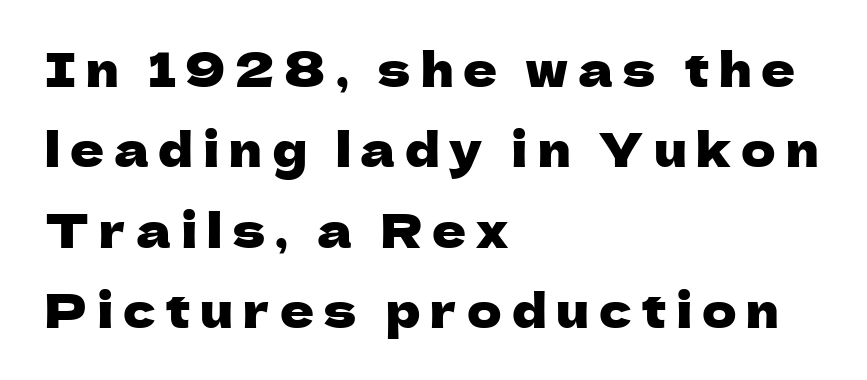
{"serif": "no", "italic": "no", "width": "normal", "stroke_contrast": "low", "x_height": "medium", "monospaced": "no", "underline": "no", "align": "left", "line_spacing_ratio": 1.71, "letter_spacing": "wide", "letter_spacing_em": 0.21, "glyph_px": 47}
